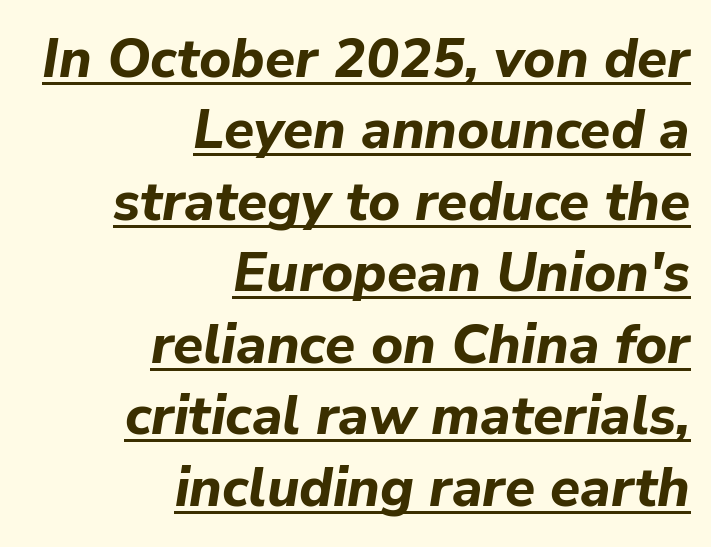
{"italic": "yes", "lean": "right", "slant_degrees": 9, "bold": "yes", "weight": "bold", "width": "normal", "stroke_contrast": "low", "x_height": "medium", "monospaced": "no", "underline": "yes", "align": "right", "line_spacing": "normal", "line_spacing_ratio": 1.3, "letter_spacing": "normal", "letter_spacing_em": 0.0, "glyph_px": 55}
